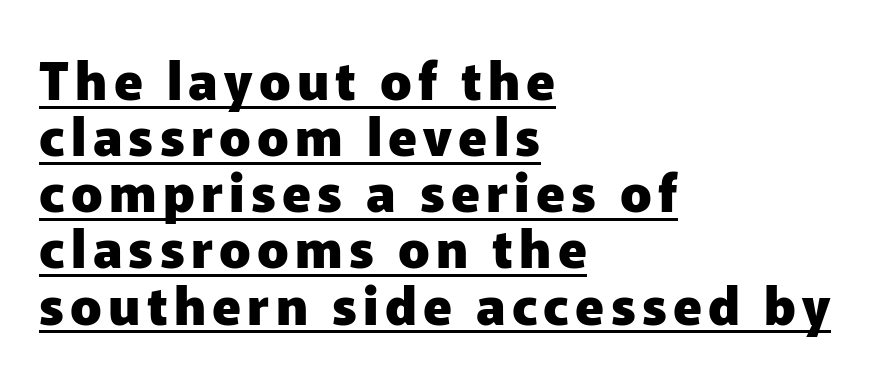
Q: Is the text bold? A: Yes.
Q: Is the text italic (slanted)? A: No, it is upright.
Q: Is the typeface a serif or a sans-serif typeface? A: Sans-serif.
Q: Is the text underlined? A: Yes.
Q: How is the paragraph aligned? A: Left-aligned.
Q: Is the spacing between lines tight, normal or loose? A: Tight.
Q: Width (condensed, normal, or wide)? A: Normal.
Q: Stroke contrast? A: Low.
Q: x-height? A: Medium.
Q: Monospaced? A: No.
